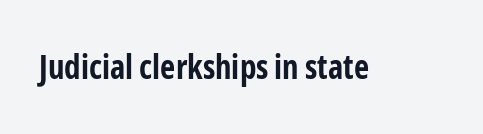
{"serif": "no", "italic": "no", "bold": "yes", "weight": "bold", "width": "condensed", "stroke_contrast": "low", "x_height": "medium", "monospaced": "no", "underline": "no", "letter_spacing": "normal", "letter_spacing_em": 0.0, "glyph_px": 33}
